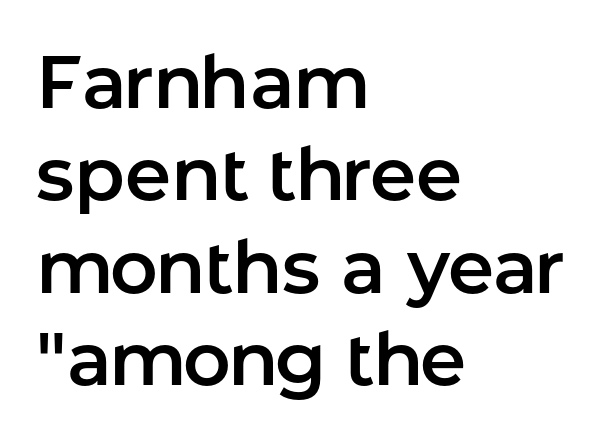
Look at the bottom of the vertical strokes: they stop flat, with no serifs. No extra tracking has been applied to these lines. Posture: straight, roman, zero tilt. The rendering uses natural spacing where letterforms have individual widths. A classic flush-left, rag-right setting is used for this passage. Lines of text with bare space underneath.
